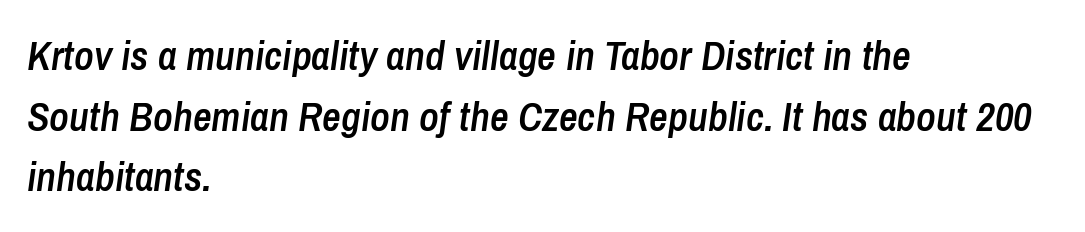
{"italic": "yes", "lean": "right", "slant_degrees": 8, "bold": "semi", "weight": "semibold", "width": "condensed", "stroke_contrast": "low", "x_height": "medium", "monospaced": "no", "underline": "no", "align": "left", "line_spacing": "normal", "line_spacing_ratio": 1.48, "letter_spacing": "normal", "letter_spacing_em": 0.0, "glyph_px": 41}
